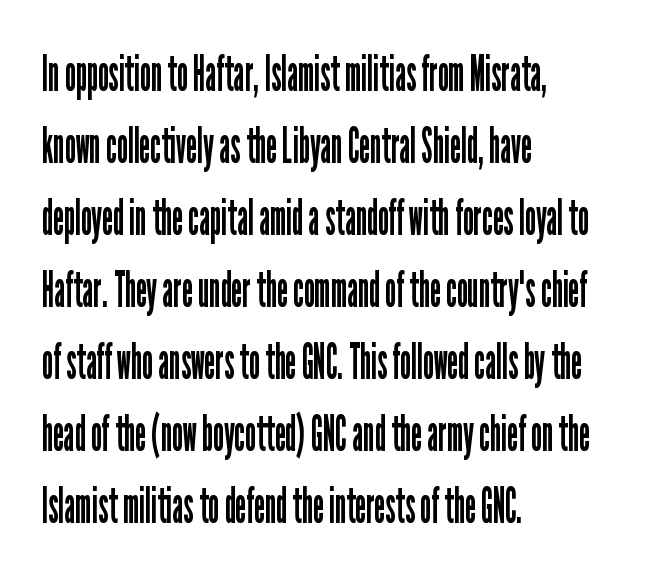
The image shows 50 px regular-weight, condensed sans-serif type, upright; set left-aligned, normal line spacing (1.44x), normal letter spacing, not underlined; low stroke contrast and a medium x-height.
